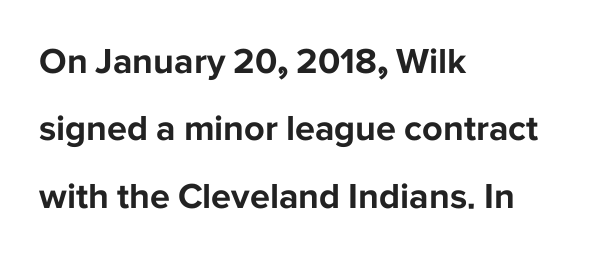
Q: Is the text bold? A: Yes.
Q: Is the text italic (slanted)? A: No, it is upright.
Q: Is the typeface a serif or a sans-serif typeface? A: Sans-serif.
Q: Is the text underlined? A: No.
Q: How is the paragraph aligned? A: Left-aligned.
Q: Is the spacing between letters normal or unusually wide? A: Normal.
Q: Width (condensed, normal, or wide)? A: Normal.
Q: Stroke contrast? A: Low.
Q: x-height? A: Medium.
Q: Monospaced? A: No.
